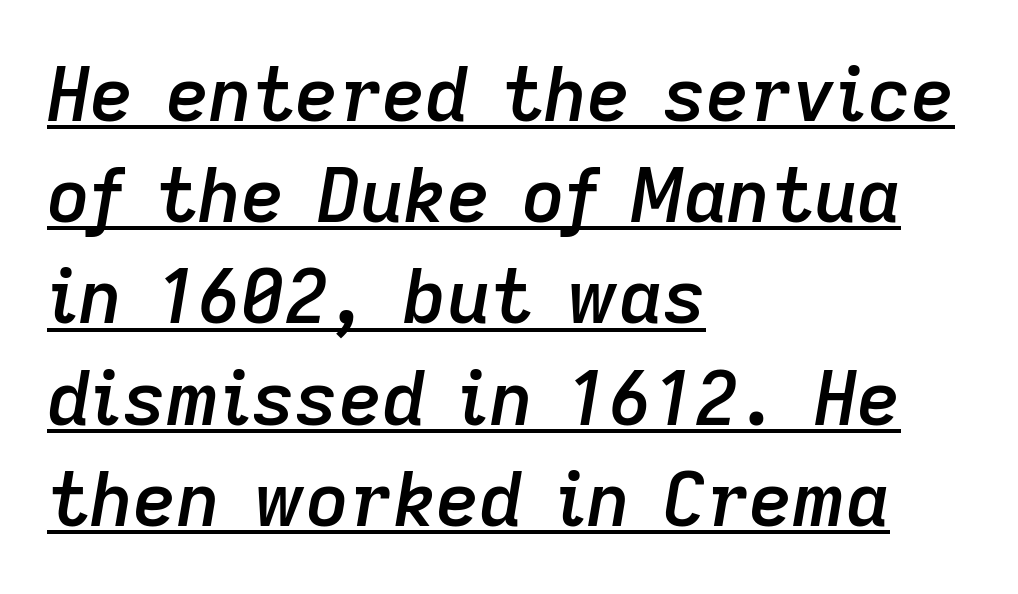
{"italic": "yes", "lean": "right", "slant_degrees": 9, "bold": "semi", "weight": "semibold", "width": "normal", "stroke_contrast": "low", "x_height": "medium", "monospaced": "no", "underline": "yes", "align": "left", "line_spacing": "normal", "line_spacing_ratio": 1.35, "letter_spacing": "normal", "letter_spacing_em": 0.0, "glyph_px": 75}
